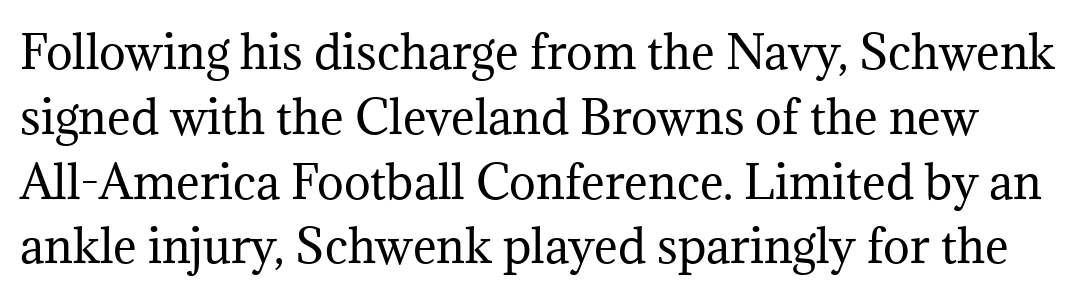
{"serif": "yes", "italic": "no", "bold": "no", "weight": "regular", "width": "normal", "stroke_contrast": "medium", "x_height": "medium", "monospaced": "no", "underline": "no", "line_spacing": "normal", "line_spacing_ratio": 1.44, "letter_spacing": "normal", "letter_spacing_em": 0.0, "glyph_px": 45}
